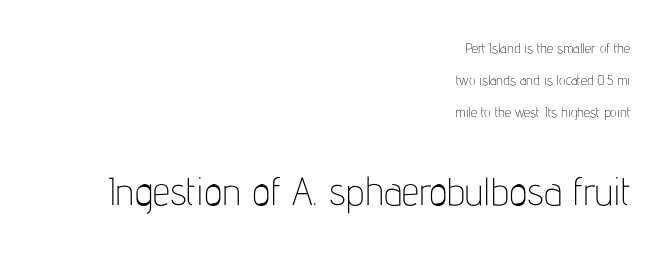
{"serif": "no", "italic": "no", "bold": "no", "weight": "thin", "width": "condensed", "stroke_contrast": "low", "x_height": "medium", "monospaced": "no", "underline": "no", "align": "right", "line_spacing": "loose", "line_spacing_ratio": 2.3, "letter_spacing": "normal", "letter_spacing_em": 0.0, "larger_block": "second", "size_ratio": 2.79, "glyph_px": 39}
